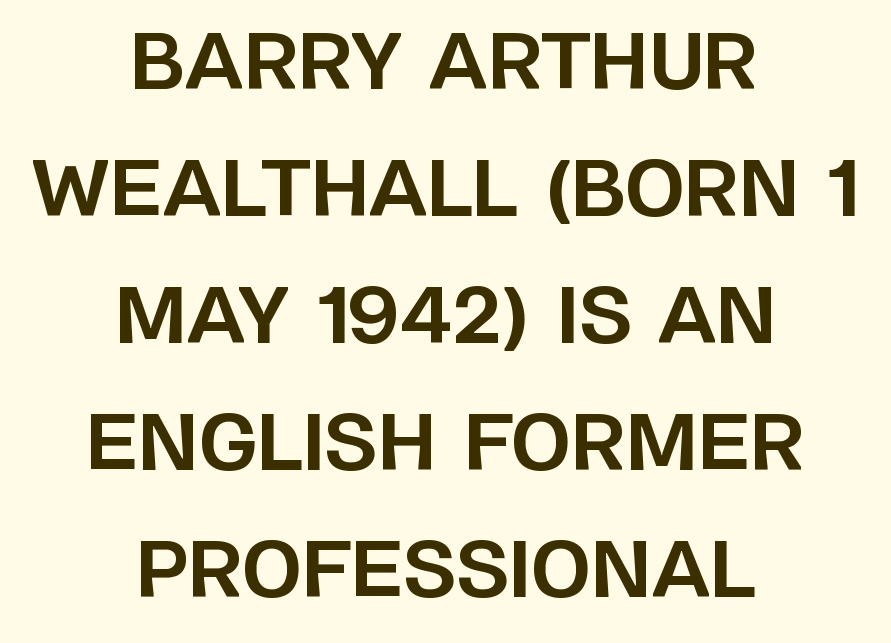
Q: Is the text bold? A: Yes.
Q: Is the text italic (slanted)? A: No, it is upright.
Q: Is the typeface a serif or a sans-serif typeface? A: Sans-serif.
Q: Is the text underlined? A: No.
Q: How is the paragraph aligned? A: Centered.
Q: Is the spacing between letters normal or unusually wide? A: Normal.
Q: Is the spacing between lines tight, normal or loose? A: Normal.
Q: Width (condensed, normal, or wide)? A: Normal.
Q: Stroke contrast? A: Low.
Q: x-height? A: Large.
Q: Monospaced? A: No.
